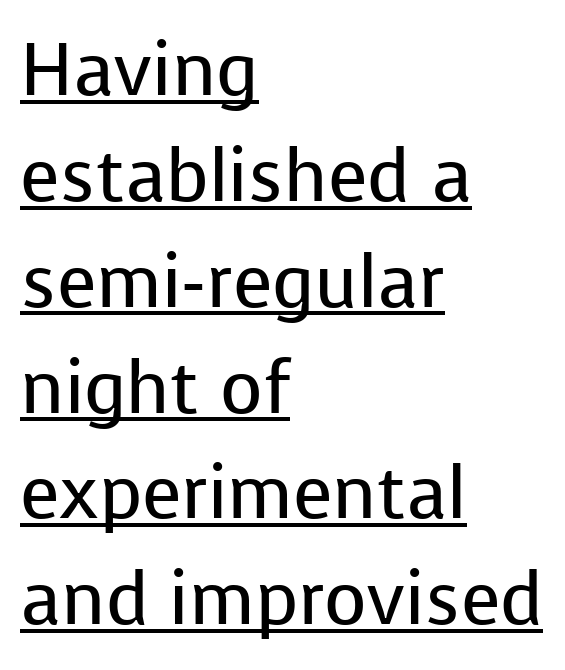
{"serif": "no", "italic": "no", "bold": "no", "weight": "regular", "width": "normal", "stroke_contrast": "low", "x_height": "medium", "monospaced": "no", "underline": "yes", "align": "left", "line_spacing": "normal", "line_spacing_ratio": 1.45, "letter_spacing": "normal", "letter_spacing_em": 0.0, "glyph_px": 73}
